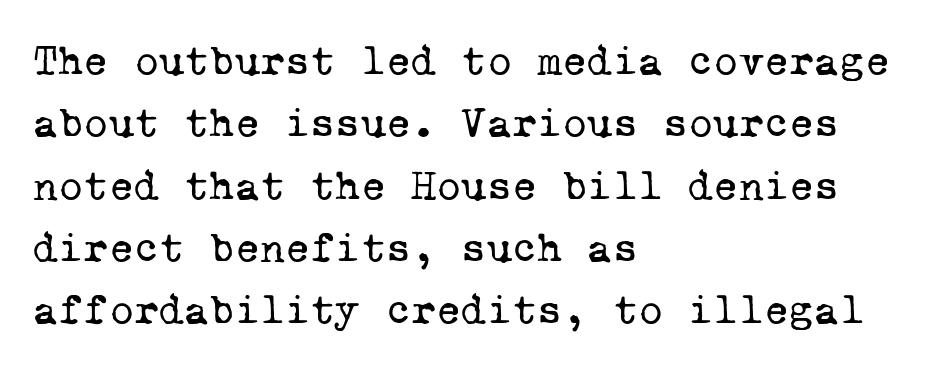
{"serif": "yes", "bold": "no", "weight": "regular", "width": "normal", "stroke_contrast": "low", "x_height": "medium", "monospaced": "yes", "underline": "no", "align": "left", "line_spacing": "normal", "line_spacing_ratio": 1.45, "letter_spacing": "normal", "letter_spacing_em": 0.0, "glyph_px": 43}
